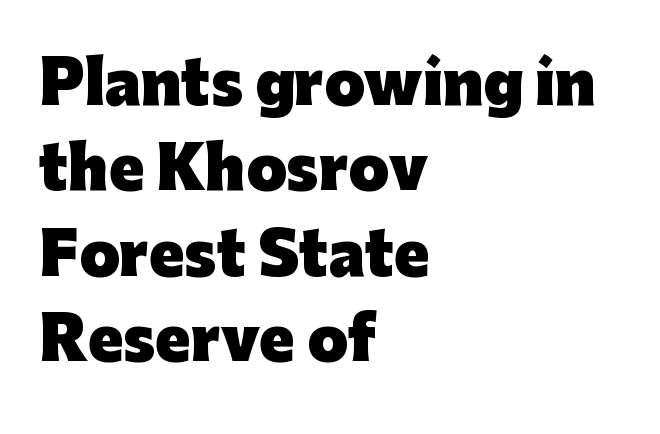
The image shows 58 px heavy sans-serif type, upright; set left-aligned, normal line spacing (1.47x), normal letter spacing, not underlined; low stroke contrast and a medium x-height.
